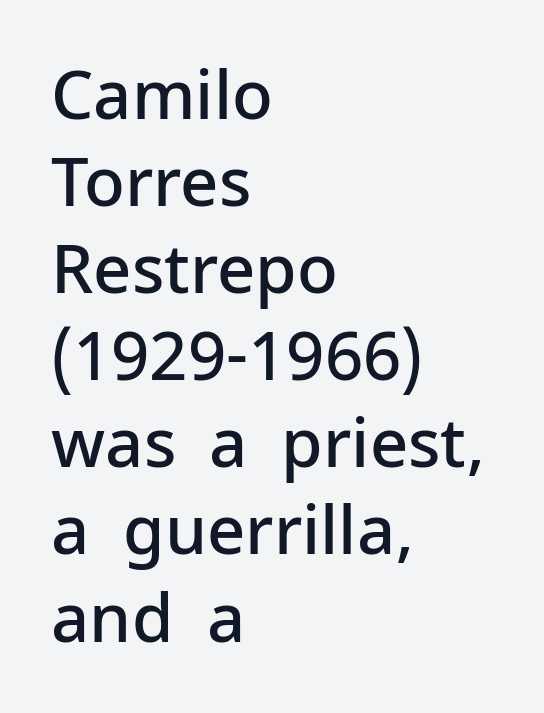
Q: Is the text bold? A: Semi-bold.
Q: Is the text italic (slanted)? A: No, it is upright.
Q: Is the typeface a serif or a sans-serif typeface? A: Sans-serif.
Q: Is the text underlined? A: No.
Q: How is the paragraph aligned? A: Left-aligned.
Q: Is the spacing between letters normal or unusually wide? A: Normal.
Q: Is the spacing between lines tight, normal or loose? A: Normal.
Q: Width (condensed, normal, or wide)? A: Normal.
Q: Stroke contrast? A: Low.
Q: x-height? A: Medium.
Q: Monospaced? A: No.
